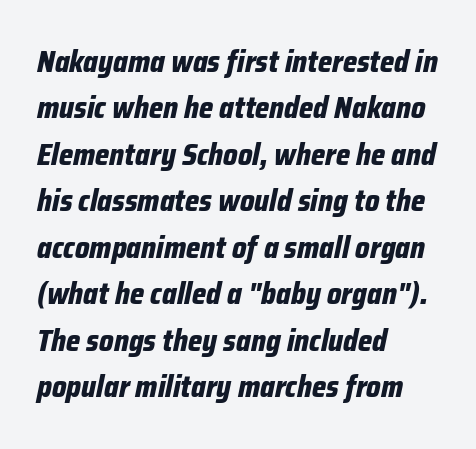
{"italic": "yes", "lean": "right", "slant_degrees": 12, "bold": "yes", "weight": "bold", "width": "condensed", "stroke_contrast": "low", "x_height": "medium", "monospaced": "no", "underline": "no", "align": "left", "line_spacing": "normal", "line_spacing_ratio": 1.55, "letter_spacing": "normal", "letter_spacing_em": 0.0, "glyph_px": 30}
